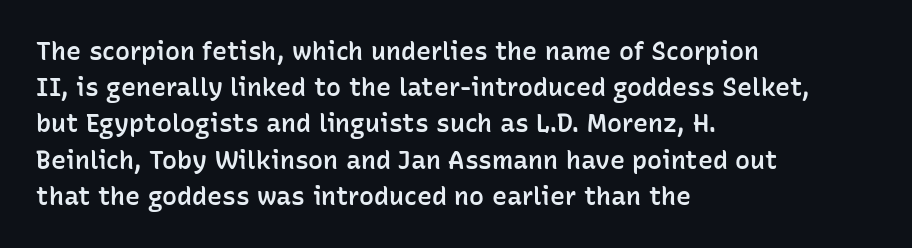
{"italic": "no", "bold": "semi", "underline": "no", "align": "left", "line_spacing": "normal", "line_spacing_ratio": 1.45, "letter_spacing": "normal", "letter_spacing_em": 0.0, "glyph_px": 25}
